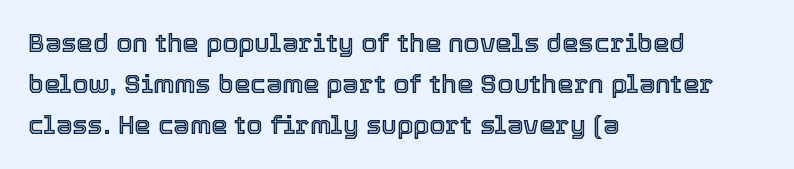
Descenders hang freely into open space. The font's upright variant was chosen for this text. Alignment: flush left. Leading: standard. The letterforms sit shoulder to shoulder at normal distance.
